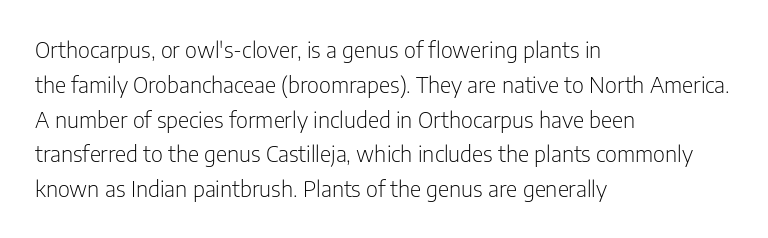
Q: Is the text bold? A: No.
Q: Is the text italic (slanted)? A: No, it is upright.
Q: Is the text underlined? A: No.
Q: How is the paragraph aligned? A: Left-aligned.
Q: Is the spacing between letters normal or unusually wide? A: Normal.
Q: Is the spacing between lines tight, normal or loose? A: Normal.
